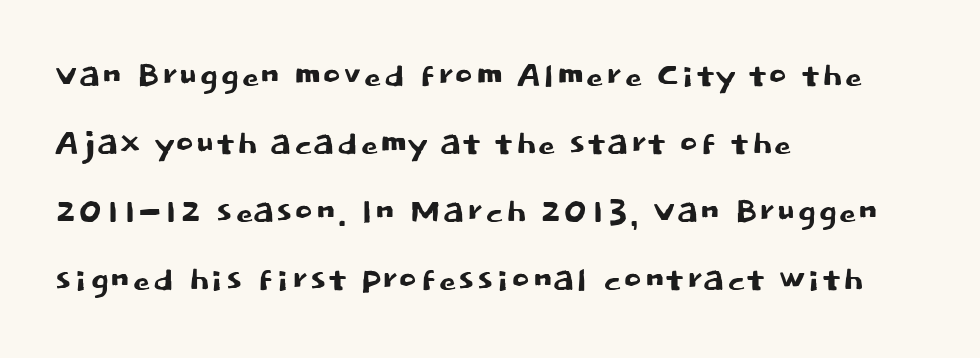
{"serif": "no", "italic": "no", "width": "normal", "stroke_contrast": "low", "x_height": "large", "monospaced": "no", "underline": "no", "align": "left", "line_spacing": "normal", "line_spacing_ratio": 1.51, "letter_spacing": "normal", "letter_spacing_em": 0.0, "glyph_px": 45}
